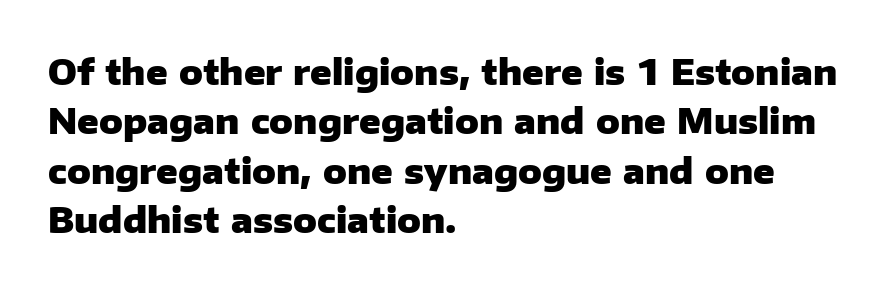
{"serif": "no", "italic": "no", "bold": "yes", "weight": "heavy", "width": "normal", "stroke_contrast": "low", "x_height": "medium", "monospaced": "no", "underline": "no", "align": "left", "line_spacing": "normal", "line_spacing_ratio": 1.41, "letter_spacing": "normal", "letter_spacing_em": 0.0, "glyph_px": 35}
